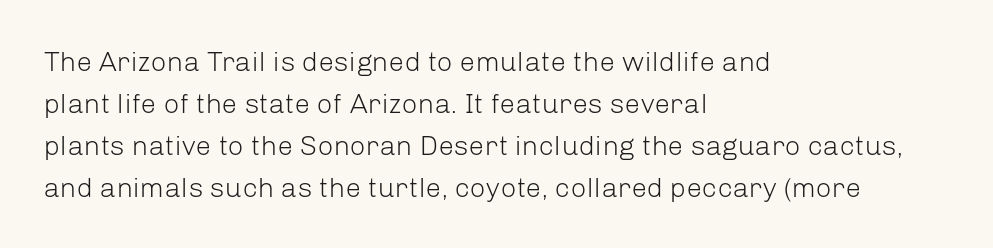
The image shows 28 px light sans-serif type, upright; set left-aligned, normal line spacing (1.5x), normal letter spacing, not underlined; low stroke contrast and a medium x-height.
